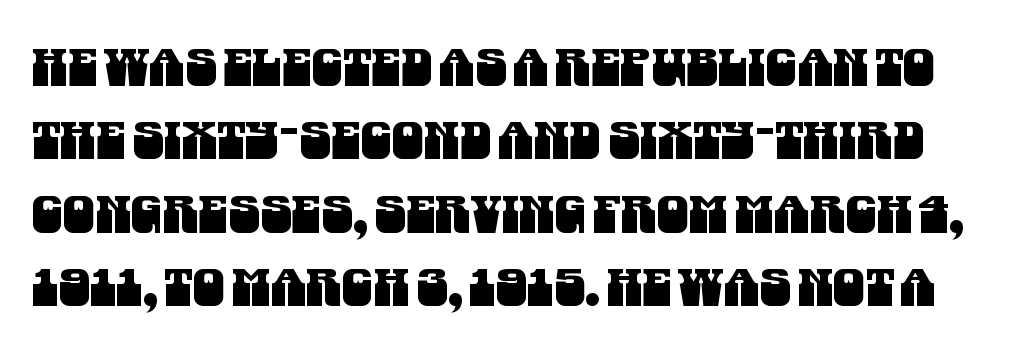
{"serif": "no", "width": "condensed", "stroke_contrast": "medium", "x_height": "large", "monospaced": "no", "underline": "no", "line_spacing": "normal", "line_spacing_ratio": 1.44, "letter_spacing": "normal", "letter_spacing_em": 0.0, "glyph_px": 51}
